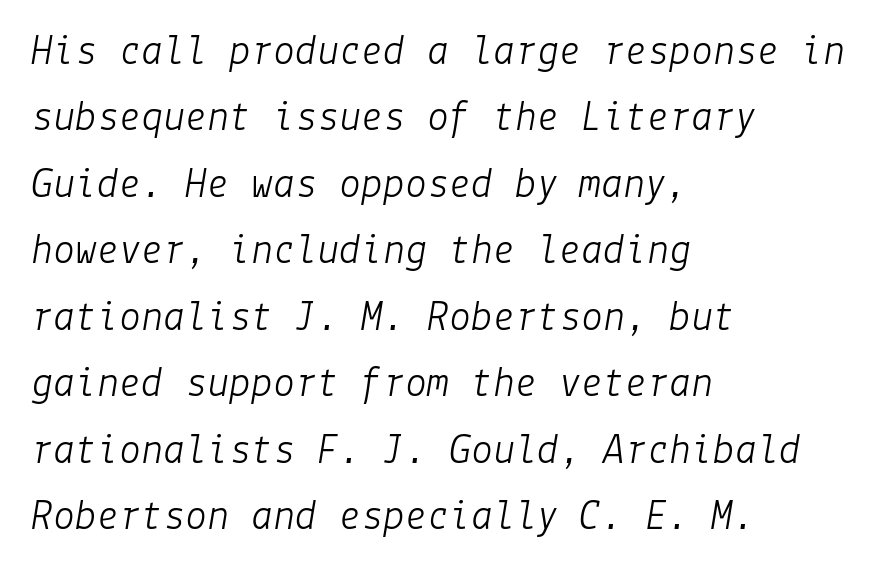
Q: Is the text bold? A: No.
Q: Is the text italic (slanted)? A: Yes, it leans right by about 9 degrees.
Q: Is the text underlined? A: No.
Q: How is the paragraph aligned? A: Left-aligned.
Q: Is the spacing between letters normal or unusually wide? A: Normal.
Q: Is the spacing between lines tight, normal or loose? A: Normal.
Q: Width (condensed, normal, or wide)? A: Normal.
Q: Stroke contrast? A: Low.
Q: x-height? A: Medium.
